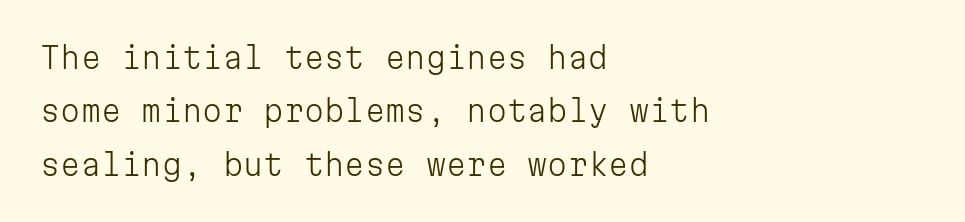
{"serif": "no", "italic": "no", "bold": "no", "weight": "light", "width": "normal", "stroke_contrast": "low", "x_height": "medium", "monospaced": "yes", "underline": "no", "align": "left", "line_spacing_ratio": 1.84, "letter_spacing": "normal", "letter_spacing_em": 0.0, "glyph_px": 29}
